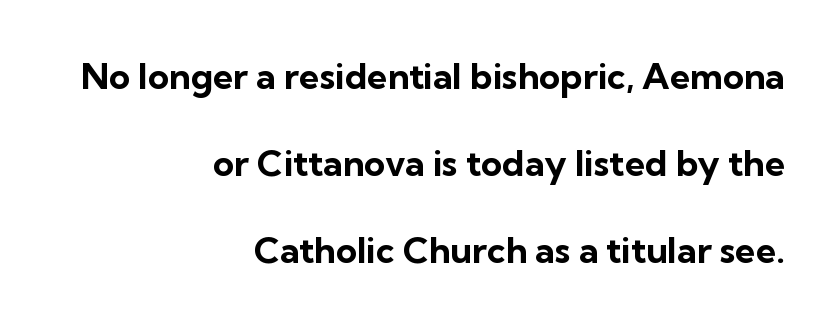
Note the varied advance widths — an 'i' is clearly narrower than an 'm'. The lines are spread far apart with generous leading. No extra tracking has been applied to these lines. Ascenders rise straight up at ninety degrees. The space beneath each line is pristine and unruled. Typographically, this falls in the sans-serif category.
